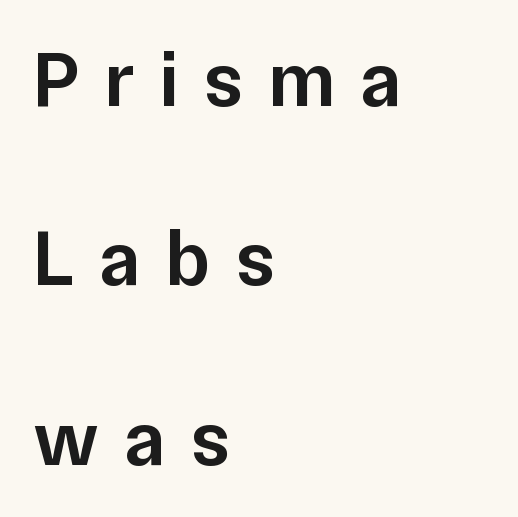
Q: Is the text bold? A: Semi-bold.
Q: Is the text italic (slanted)? A: No, it is upright.
Q: Is the typeface a serif or a sans-serif typeface? A: Sans-serif.
Q: Is the text underlined? A: No.
Q: How is the paragraph aligned? A: Left-aligned.
Q: Is the spacing between letters normal or unusually wide? A: Unusually wide.
Q: Is the spacing between lines tight, normal or loose? A: Loose.
Q: Width (condensed, normal, or wide)? A: Normal.
Q: Stroke contrast? A: Low.
Q: x-height? A: Medium.
Q: Monospaced? A: No.
